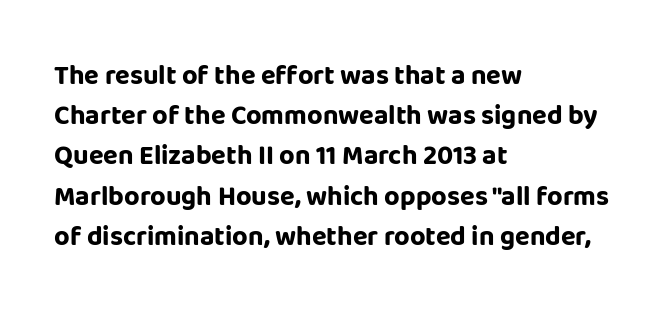
Q: Is the text bold? A: Yes.
Q: Is the text italic (slanted)? A: No, it is upright.
Q: Is the text underlined? A: No.
Q: How is the paragraph aligned? A: Left-aligned.
Q: Is the spacing between letters normal or unusually wide? A: Normal.
Q: Is the spacing between lines tight, normal or loose? A: Normal.
